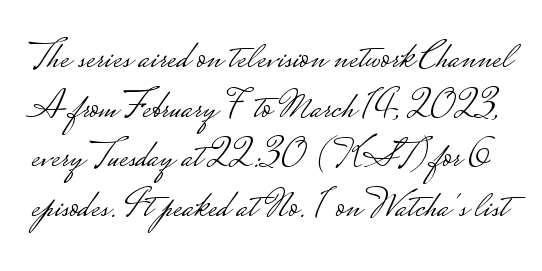
This rendering employs a face without finishing strokes, i.e., a sans-serif. Each letter keeps its own natural width here, so spacing adapts to shape. Nobody touched the tracking dial on this one. Weight: not bold — regular or lighter.
